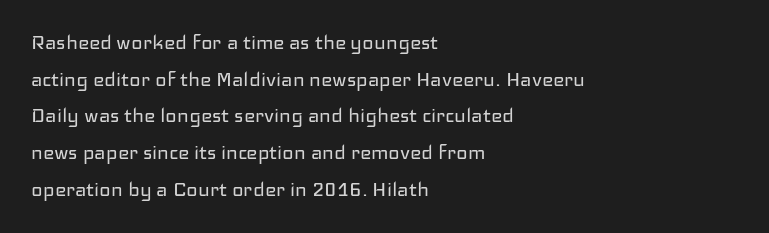
{"italic": "no", "bold": "no", "underline": "no", "align": "left", "line_spacing": "normal", "line_spacing_ratio": 1.53, "letter_spacing": "normal", "letter_spacing_em": 0.0, "glyph_px": 24}
